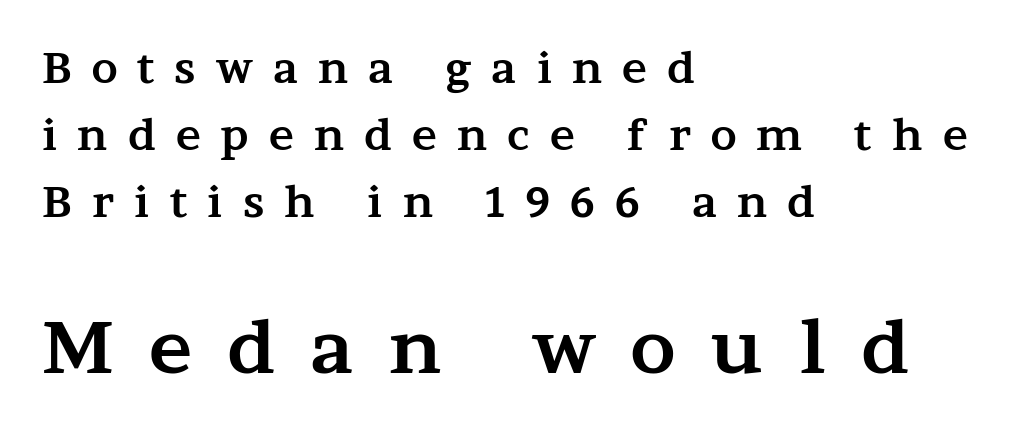
Rows of type keep a routine distance in the vertical direction. The letters stand straight up with perfectly vertical stems. The passage shown is not underscored anywhere. This sample has the flowing, uneven cadence of proportional lettering. Size hierarchy here favors the trailing block over the leading one. This rendering employs a face with finishing strokes, i.e., a serif.
